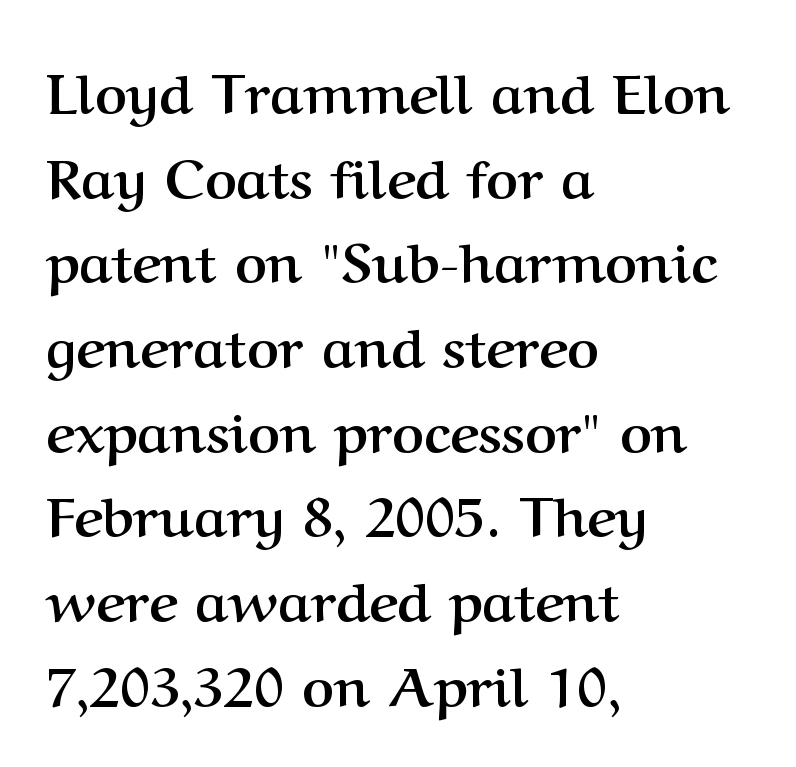
The image shows 55 px semibold serif type, upright; set left-aligned, normal line spacing (1.54x), normal letter spacing, not underlined; medium stroke contrast and a medium x-height.
